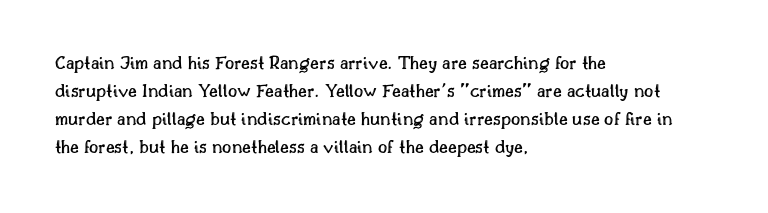
{"italic": "no", "underline": "no", "align": "left", "line_spacing": "normal", "line_spacing_ratio": 1.4, "letter_spacing": "normal", "letter_spacing_em": 0.0, "glyph_px": 20}
